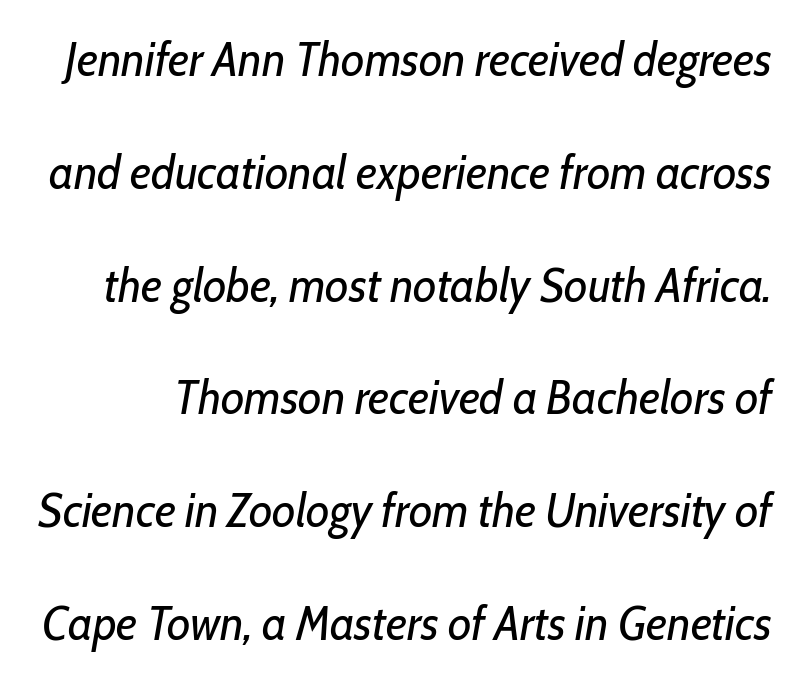
The face used here is proportionally spaced, like ordinary book or web type. Beneath every word, the page is bare. Italic? Definitely — the glyphs are oblique. Leading is clearly above the norm, producing a sparse column.
